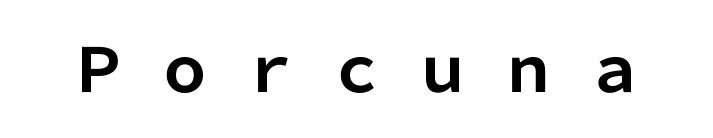
{"serif": "no", "italic": "no", "bold": "yes", "weight": "bold", "width": "normal", "stroke_contrast": "low", "x_height": "medium", "monospaced": "no", "underline": "no", "letter_spacing": "wide", "letter_spacing_em": 0.41, "glyph_px": 61}
